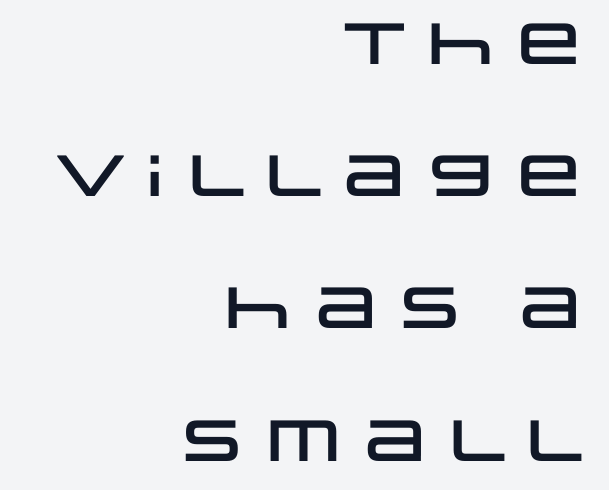
Q: Is the text italic (slanted)? A: No, it is upright.
Q: Is the typeface a serif or a sans-serif typeface? A: Sans-serif.
Q: Is the text underlined? A: No.
Q: How is the paragraph aligned? A: Right-aligned.
Q: Is the spacing between letters normal or unusually wide? A: Normal.
Q: Is the spacing between lines tight, normal or loose? A: Loose.
Q: Width (condensed, normal, or wide)? A: Wide.
Q: Stroke contrast? A: Low.
Q: x-height? A: Large.
Q: Monospaced? A: No.
